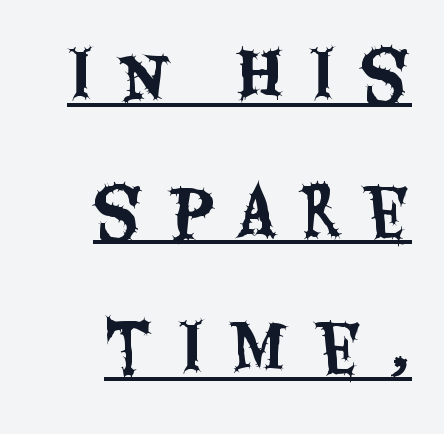
You could not count columns in this text — the font is proportionally spaced. Notice how a bar underscores the lettering throughout. The passage shown has open, widely tracked lettering throughout. The setting favours the right margin, as signatures and pull-quotes sometimes do.
